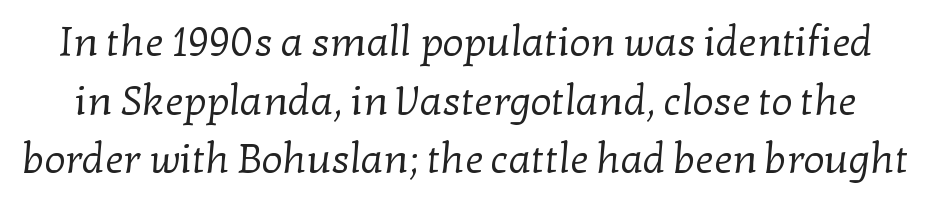
The image shows 41 px regular-weight serif type; set normal line spacing (1.43x), normal letter spacing, not underlined; low stroke contrast and a medium x-height.
